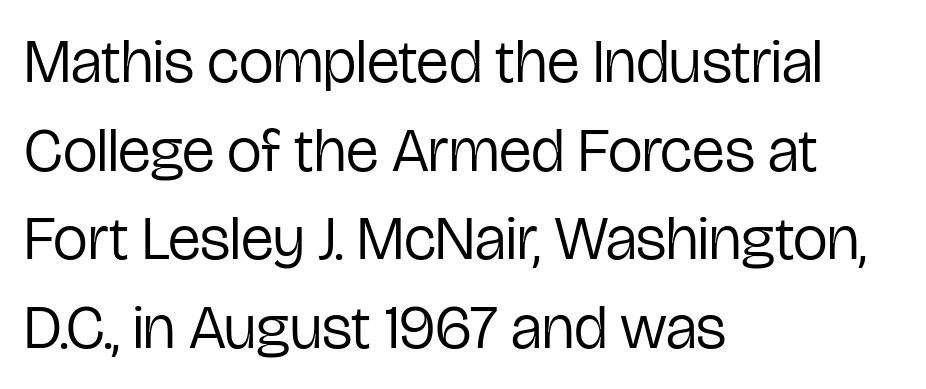
Q: Is the text bold? A: No.
Q: Is the text italic (slanted)? A: No, it is upright.
Q: Is the typeface a serif or a sans-serif typeface? A: Sans-serif.
Q: Is the text underlined? A: No.
Q: How is the paragraph aligned? A: Left-aligned.
Q: Is the spacing between letters normal or unusually wide? A: Normal.
Q: Is the spacing between lines tight, normal or loose? A: Normal.
Q: Width (condensed, normal, or wide)? A: Condensed.
Q: Stroke contrast? A: Low.
Q: x-height? A: Medium.
Q: Monospaced? A: No.
